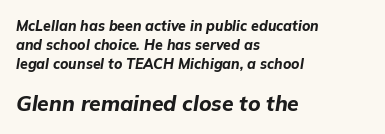
The image shows 21 px bold type, italic (leaning right); set left-aligned, normal line spacing (1.34x), normal letter spacing, not underlined; the second (bottom) block is 1.5x larger.
